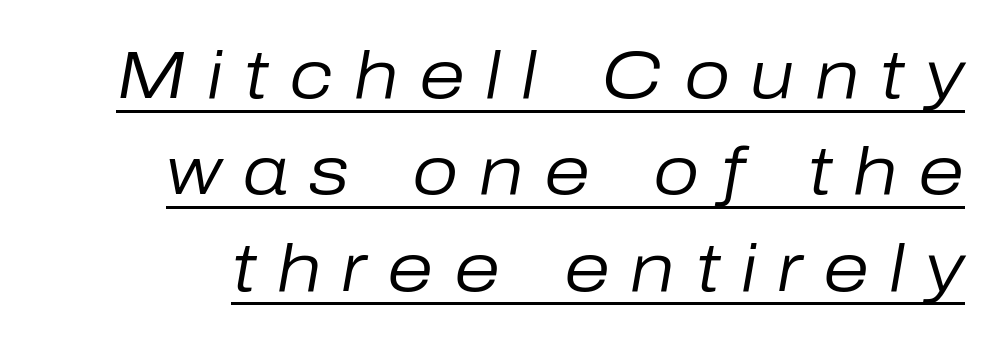
{"italic": "yes", "lean": "right", "slant_degrees": 10, "bold": "no", "weight": "regular", "width": "normal", "stroke_contrast": "low", "x_height": "medium", "monospaced": "no", "underline": "yes", "line_spacing": "normal", "line_spacing_ratio": 1.46, "letter_spacing": "wide", "letter_spacing_em": 0.31, "glyph_px": 66}
